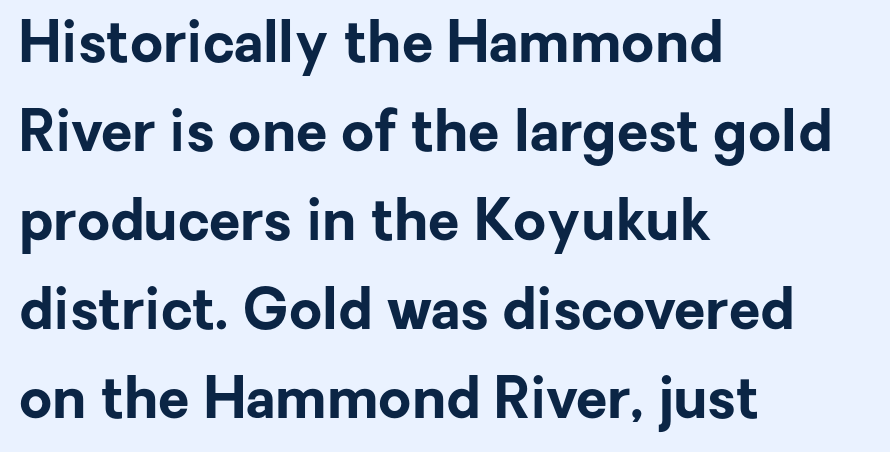
Q: Is the text bold? A: Yes.
Q: Is the text italic (slanted)? A: No, it is upright.
Q: Is the typeface a serif or a sans-serif typeface? A: Sans-serif.
Q: Is the text underlined? A: No.
Q: How is the paragraph aligned? A: Left-aligned.
Q: Is the spacing between letters normal or unusually wide? A: Normal.
Q: Is the spacing between lines tight, normal or loose? A: Normal.
Q: Width (condensed, normal, or wide)? A: Normal.
Q: Stroke contrast? A: Low.
Q: x-height? A: Medium.
Q: Monospaced? A: No.
